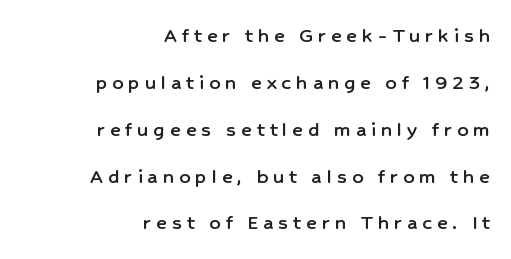
{"italic": "no", "underline": "no", "align": "right", "line_spacing": "loose", "line_spacing_ratio": 2.13, "letter_spacing": "wide", "letter_spacing_em": 0.23, "glyph_px": 22}
